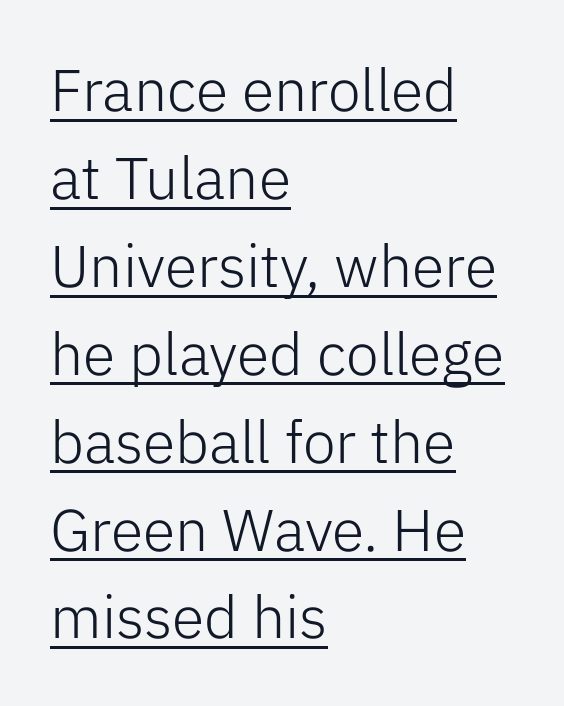
The image shows 59 px light sans-serif type, upright; set left-aligned, normal line spacing (1.49x), normal letter spacing, underlined; low stroke contrast and a medium x-height.
